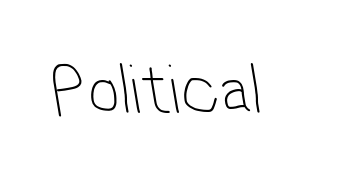
The image shows 72 px thin, condensed sans-serif type; set normal letter spacing, not underlined; low stroke contrast and a medium x-height.
